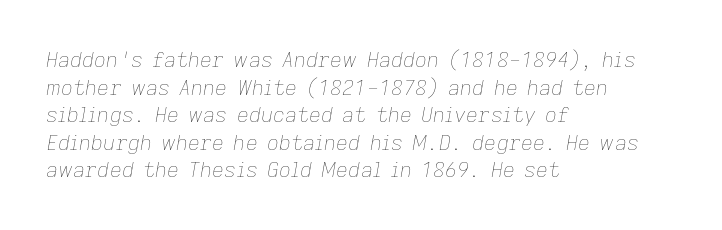
These lines are set flush left with a ragged right edge. The vertical gap from one line to the next is medium. You could call the tracking neutral — neither tight nor loose. Beneath every word, the page is bare.
